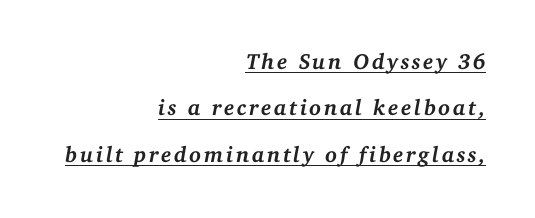
The image shows 22 px bold type, italic (leaning right); set right-aligned, loose line spacing (2.11x), underlined.
